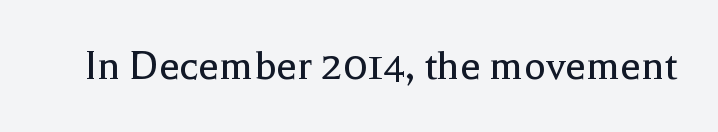
The image shows 46 px regular-weight serif type, upright; set normal letter spacing, not underlined; a medium x-height.
